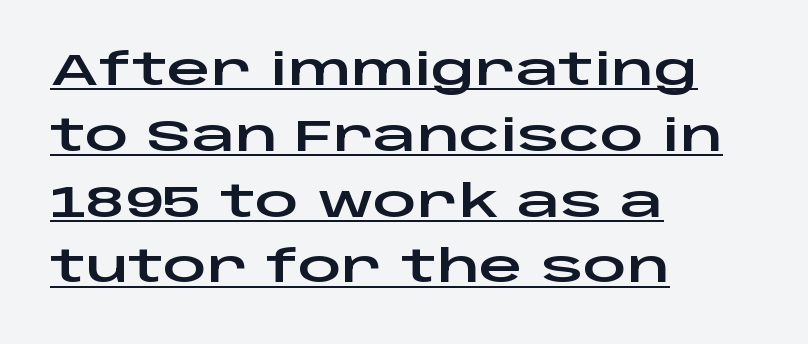
The image shows 43 px wide sans-serif type, upright; set left-aligned, normal line spacing (1.53x), normal letter spacing, underlined; low stroke contrast and a large x-height.
